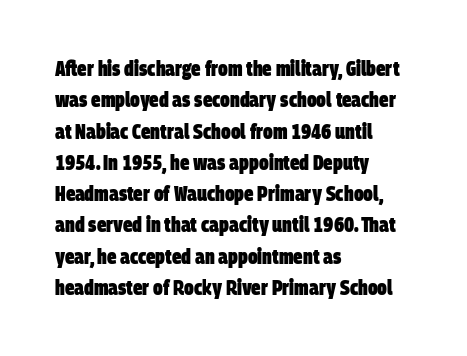
The image shows 21 px bold type; set left-aligned, normal line spacing (1.49x), normal letter spacing, not underlined.
